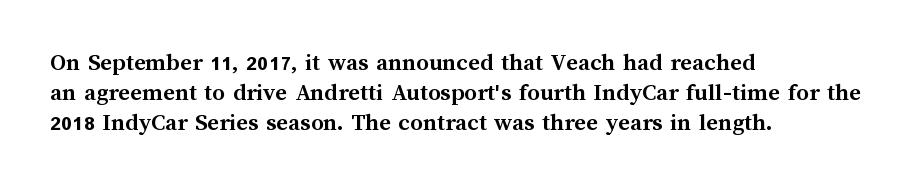
{"italic": "no", "bold": "yes", "underline": "no", "align": "left", "line_spacing_ratio": 1.21, "letter_spacing": "normal", "letter_spacing_em": 0.0, "glyph_px": 25}
